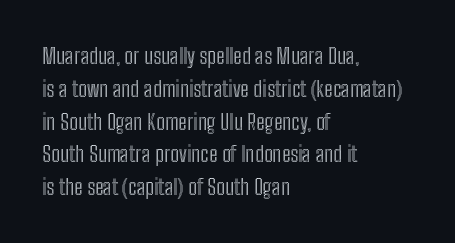
Q: Is the text italic (slanted)? A: No, it is upright.
Q: Is the text underlined? A: No.
Q: How is the paragraph aligned? A: Left-aligned.
Q: Is the spacing between letters normal or unusually wide? A: Normal.
Q: Is the spacing between lines tight, normal or loose? A: Normal.
